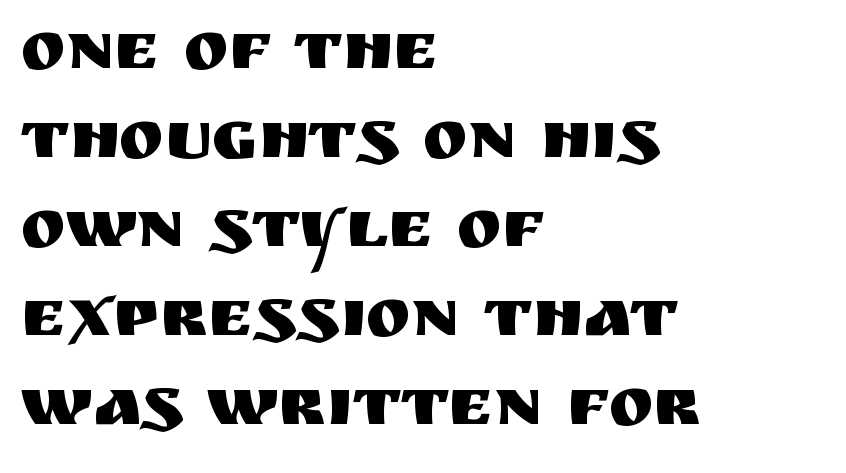
The image shows 68 px sans-serif type, upright; set left-aligned, normal line spacing (1.31x), normal letter spacing, not underlined; medium stroke contrast and a large x-height.
